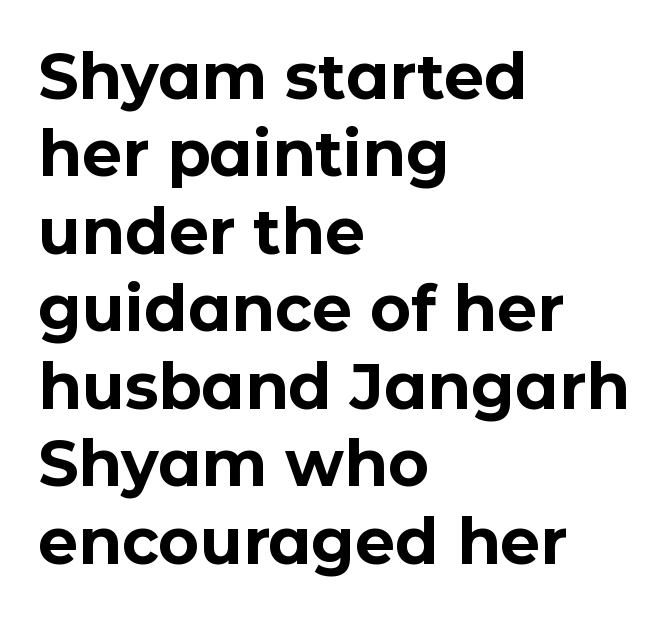
{"serif": "no", "italic": "no", "bold": "yes", "weight": "bold", "width": "normal", "stroke_contrast": "low", "x_height": "medium", "monospaced": "no", "underline": "no", "align": "left", "line_spacing_ratio": 1.23, "letter_spacing": "normal", "letter_spacing_em": 0.0, "glyph_px": 63}
